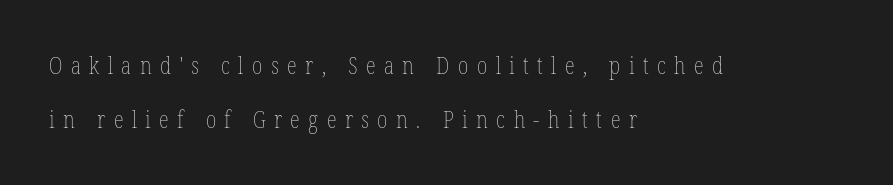
Casual observation: everything's shoved over to the left. The leading is generous, giving the passage an open texture. Unmarked baselines from the first word to the last. Substantial extra tracking has been applied to these lines. Ordinary non-slanted type is in use.
